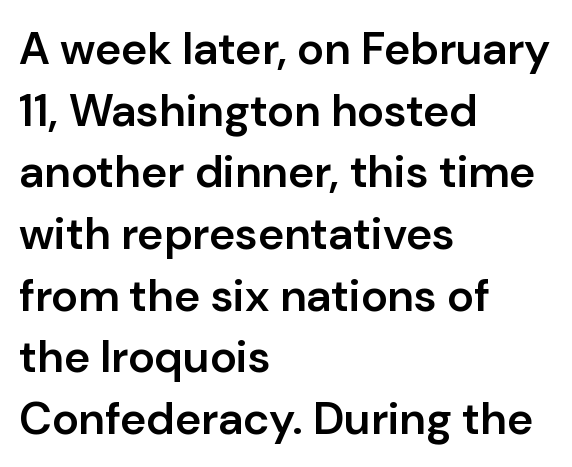
The rendering shows plain stroke endings on the letterforms — a sans-serif design. The string is rendered with underlining switched off. Evenly set lines give the paragraph a standard silhouette. A typesetter would mark this as roman, not italic. Is this a fixed-width face? No — the glyphs have proportional, varying widths.
